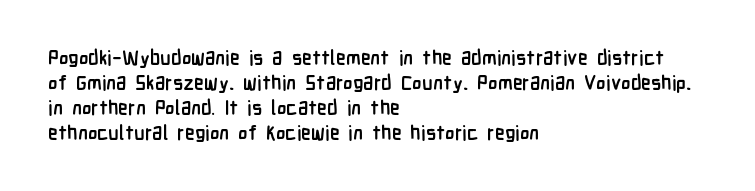
{"italic": "no", "bold": "yes", "underline": "no", "align": "left", "line_spacing": "normal", "line_spacing_ratio": 1.25, "letter_spacing": "normal", "letter_spacing_em": 0.0, "glyph_px": 20}
